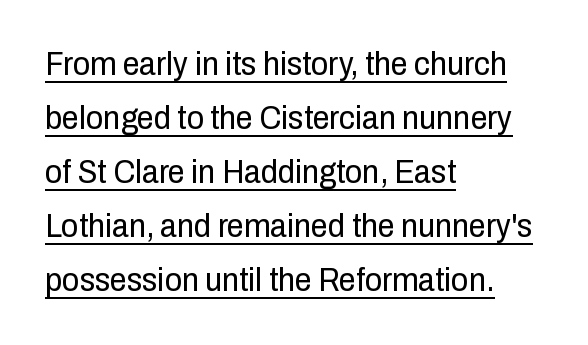
Style check: upright. A typographer would call this underscored text. These lines are rendered in a variable-pitch font. The rag falls on the right side of this text block. No chunkiness to these letters — they're not bold. The space between consecutive lines is moderate.
